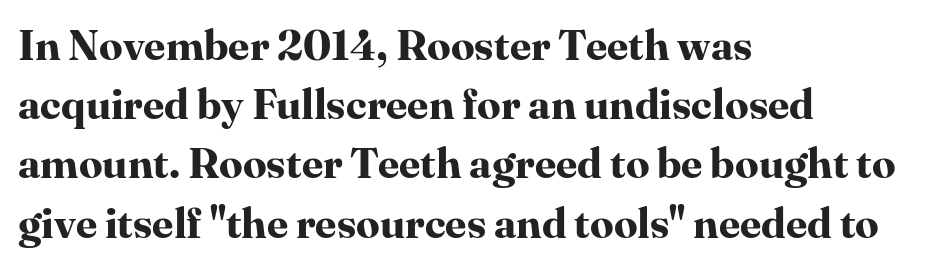
Q: Is the text bold? A: Yes.
Q: Is the text italic (slanted)? A: No, it is upright.
Q: Is the typeface a serif or a sans-serif typeface? A: Serif.
Q: Is the text underlined? A: No.
Q: How is the paragraph aligned? A: Left-aligned.
Q: Is the spacing between letters normal or unusually wide? A: Normal.
Q: Is the spacing between lines tight, normal or loose? A: Normal.
Q: Width (condensed, normal, or wide)? A: Normal.
Q: Stroke contrast? A: High.
Q: x-height? A: Medium.
Q: Monospaced? A: No.
